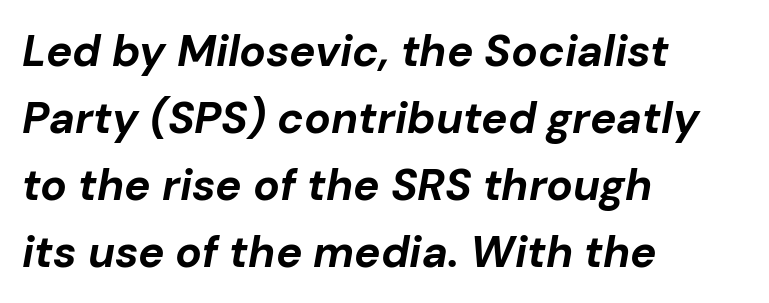
Q: Is the text bold? A: Yes.
Q: Is the text italic (slanted)? A: Yes, it leans right by about 10 degrees.
Q: Is the text underlined? A: No.
Q: How is the paragraph aligned? A: Left-aligned.
Q: Is the spacing between letters normal or unusually wide? A: Normal.
Q: Is the spacing between lines tight, normal or loose? A: Normal.
Q: Width (condensed, normal, or wide)? A: Normal.
Q: Stroke contrast? A: Low.
Q: x-height? A: Medium.
Q: Monospaced? A: No.
